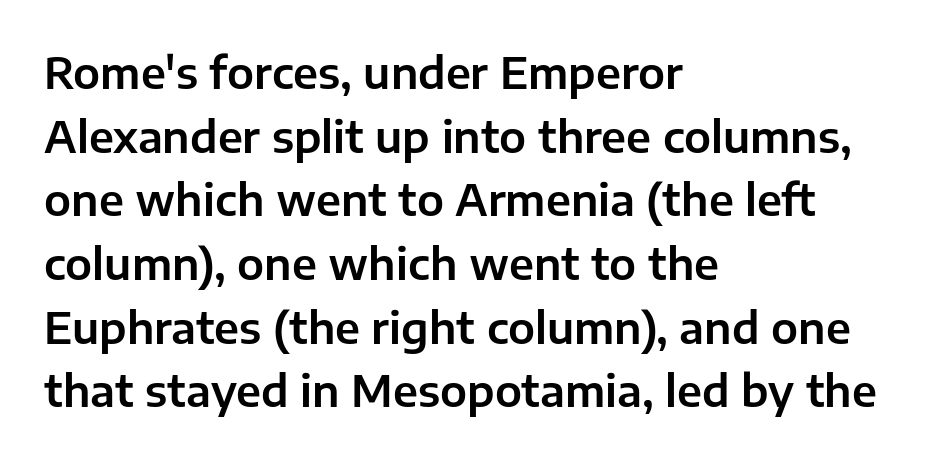
{"serif": "no", "italic": "no", "width": "normal", "stroke_contrast": "low", "x_height": "medium", "monospaced": "no", "underline": "no", "align": "left", "line_spacing": "normal", "line_spacing_ratio": 1.48, "letter_spacing": "normal", "letter_spacing_em": 0.0, "glyph_px": 43}
